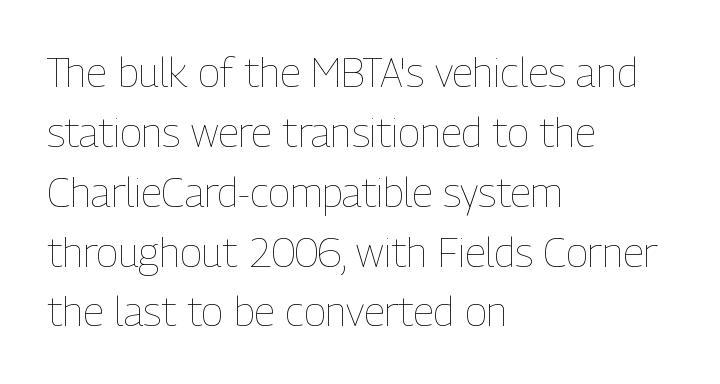
{"italic": "no", "bold": "no", "weight": "thin", "width": "condensed", "stroke_contrast": "low", "x_height": "medium", "monospaced": "no", "underline": "no", "align": "left", "line_spacing": "normal", "line_spacing_ratio": 1.46, "letter_spacing": "normal", "letter_spacing_em": 0.0, "glyph_px": 41}
